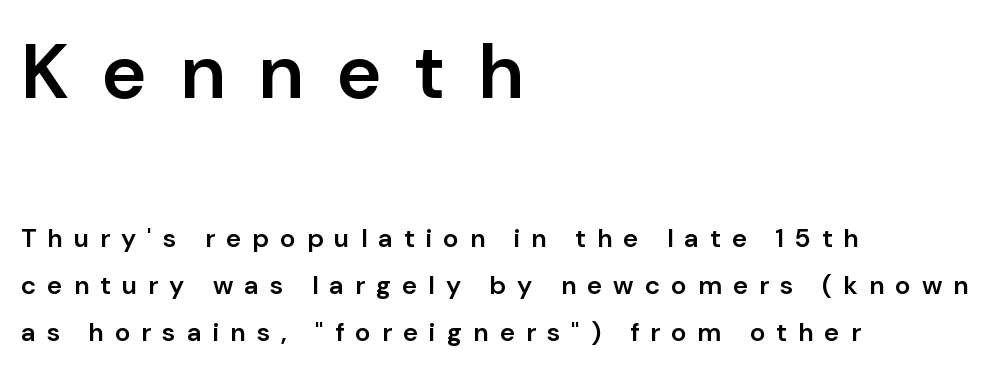
Each letter's strokes conclude bluntly, with no projecting serifs. Check under the words: just untouched page. Spacing verdict: proportional, widths tailored to each character. Characters follow at a spacing far wider than the type designer built in. The type sits square on the baseline with zero lean. If you squint, the top block still reads clearly — it's the larger of the two.
